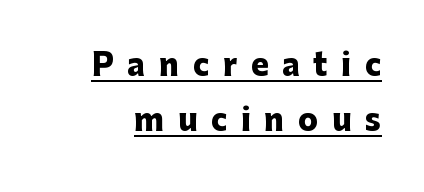
Q: Is the text bold? A: Yes.
Q: Is the text italic (slanted)? A: No, it is upright.
Q: Is the typeface a serif or a sans-serif typeface? A: Sans-serif.
Q: Is the text underlined? A: Yes.
Q: Is the spacing between letters normal or unusually wide? A: Unusually wide.
Q: Width (condensed, normal, or wide)? A: Normal.
Q: Stroke contrast? A: Low.
Q: x-height? A: Medium.
Q: Monospaced? A: No.
